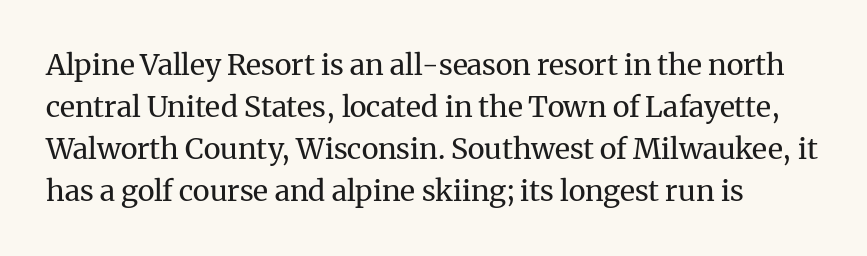
Q: Is the text bold? A: No.
Q: Is the text italic (slanted)? A: No, it is upright.
Q: Is the typeface a serif or a sans-serif typeface? A: Serif.
Q: Is the text underlined? A: No.
Q: How is the paragraph aligned? A: Left-aligned.
Q: Is the spacing between letters normal or unusually wide? A: Normal.
Q: Is the spacing between lines tight, normal or loose? A: Normal.
Q: Width (condensed, normal, or wide)? A: Normal.
Q: Stroke contrast? A: Medium.
Q: x-height? A: Medium.
Q: Monospaced? A: No.
